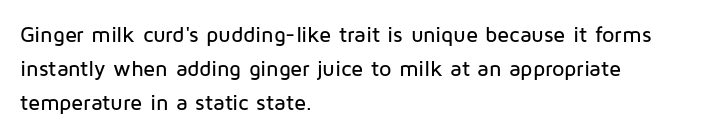
The image shows 22 px text type, upright; set left-aligned, normal line spacing (1.54x), normal letter spacing, not underlined.
